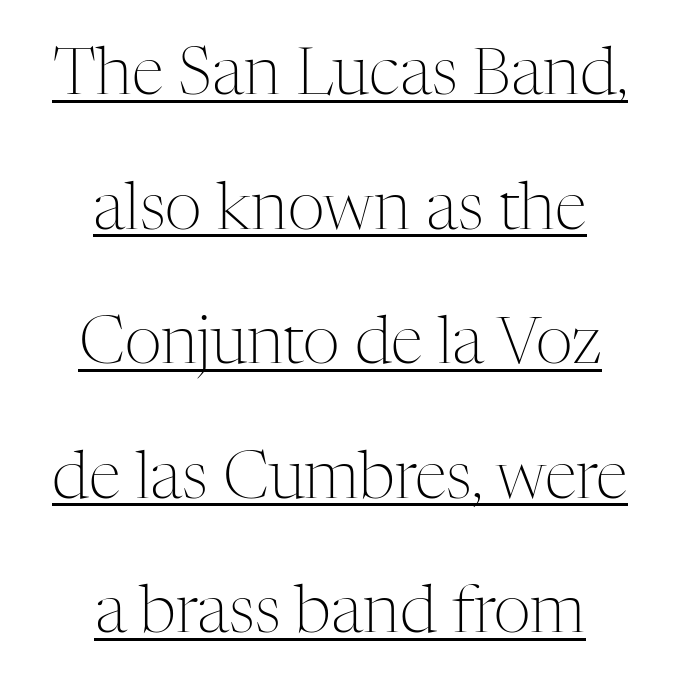
Q: Is the text bold? A: No.
Q: Is the text italic (slanted)? A: No, it is upright.
Q: Is the typeface a serif or a sans-serif typeface? A: Serif.
Q: Is the text underlined? A: Yes.
Q: How is the paragraph aligned? A: Centered.
Q: Is the spacing between letters normal or unusually wide? A: Normal.
Q: Is the spacing between lines tight, normal or loose? A: Loose.
Q: Width (condensed, normal, or wide)? A: Normal.
Q: Stroke contrast? A: Medium.
Q: x-height? A: Medium.
Q: Monospaced? A: No.
